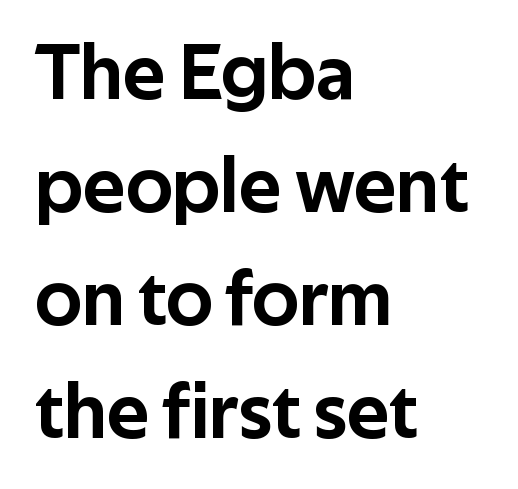
Q: Is the text italic (slanted)? A: No, it is upright.
Q: Is the typeface a serif or a sans-serif typeface? A: Sans-serif.
Q: Is the text underlined? A: No.
Q: How is the paragraph aligned? A: Left-aligned.
Q: Is the spacing between letters normal or unusually wide? A: Normal.
Q: Is the spacing between lines tight, normal or loose? A: Normal.
Q: Width (condensed, normal, or wide)? A: Normal.
Q: Stroke contrast? A: Low.
Q: x-height? A: Medium.
Q: Monospaced? A: No.
